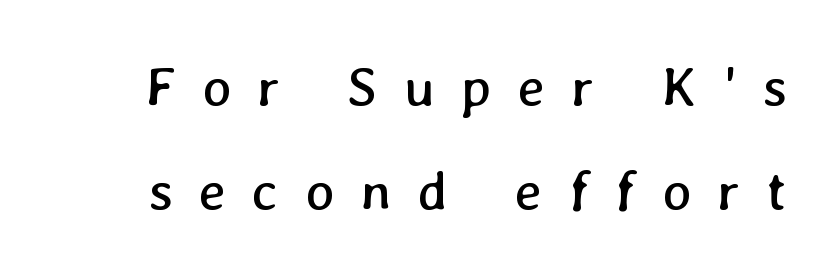
Q: Is the text bold? A: No.
Q: Is the text underlined? A: No.
Q: Is the spacing between letters normal or unusually wide? A: Unusually wide.
Q: Width (condensed, normal, or wide)? A: Normal.
Q: Stroke contrast? A: Low.
Q: x-height? A: Medium.
Q: Monospaced? A: No.
